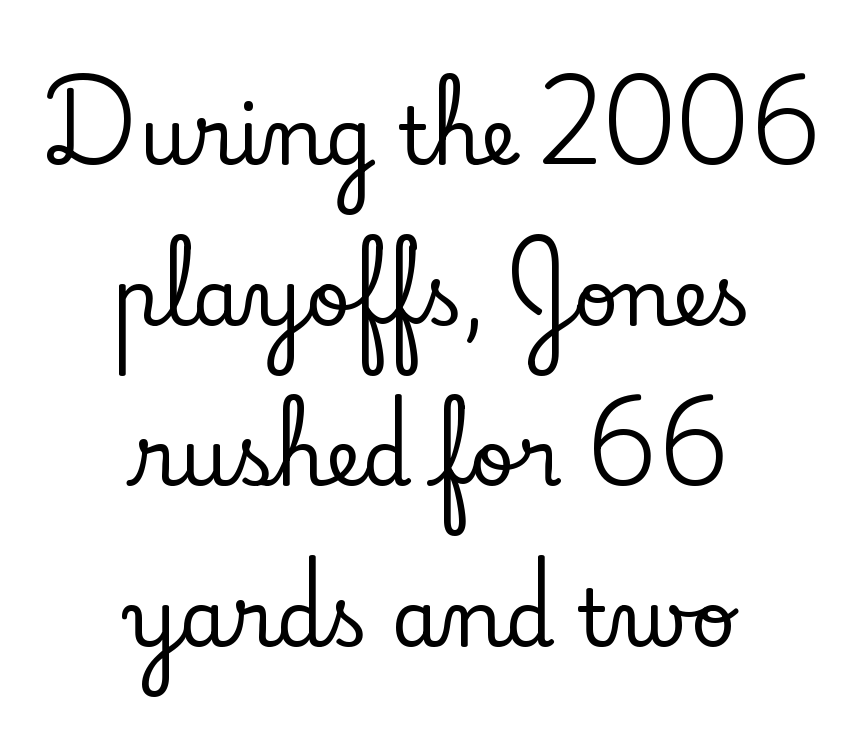
Quick note: underline off. Quick note: not italic, upright. The passage shown is typeset with a serif family. Vertically, the passage feels expansive, rows floating well apart. Character widths vary here, with narrow letters taking less room than wide ones.
